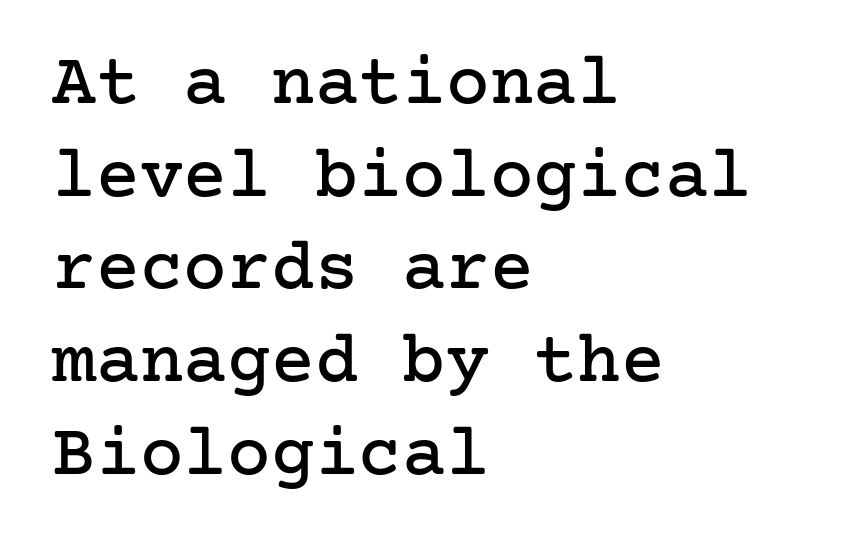
{"serif": "yes", "italic": "no", "width": "normal", "stroke_contrast": "low", "x_height": "medium", "underline": "no", "align": "left", "line_spacing": "normal", "line_spacing_ratio": 1.27, "letter_spacing": "normal", "letter_spacing_em": 0.0, "glyph_px": 73}
